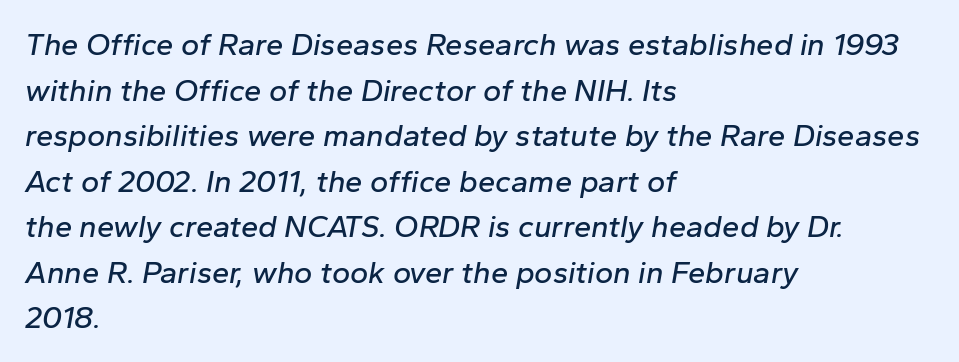
Honestly, the row spacing looks completely unremarkable. Any mark beneath the type? The region is blank. Is this a fixed-width face? No — the glyphs have proportional, varying widths. How are the letters spaced? Ordinarily, with no added tracking. Visually the block forms a straight wall on the left and a jagged coastline on the right. This is oblique type, the kind used for emphasis or titles.
